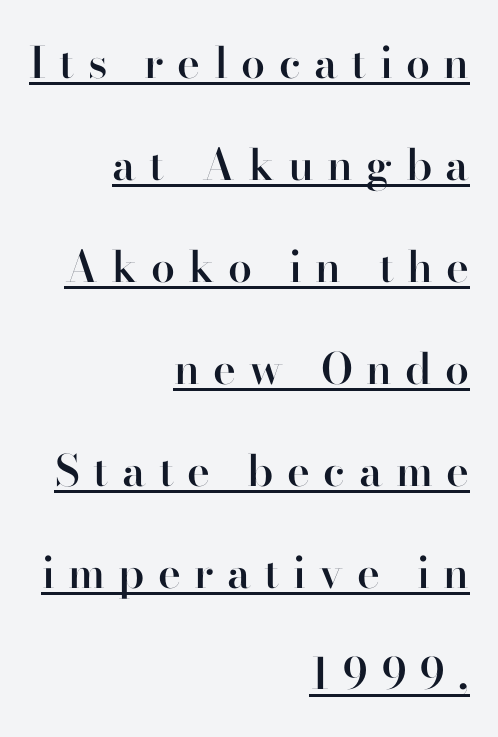
{"serif": "yes", "italic": "no", "bold": "semi", "weight": "semibold", "width": "normal", "stroke_contrast": "high", "x_height": "small", "monospaced": "no", "underline": "yes", "align": "right", "line_spacing": "loose", "line_spacing_ratio": 2.37, "letter_spacing": "wide", "letter_spacing_em": 0.31, "glyph_px": 43}
